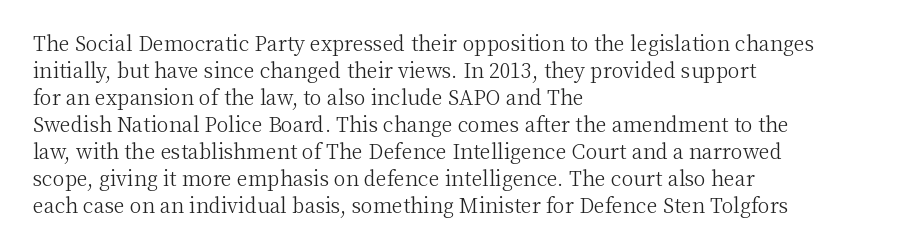
{"italic": "no", "bold": "no", "underline": "no", "align": "left", "line_spacing": "normal", "line_spacing_ratio": 1.35, "letter_spacing": "normal", "letter_spacing_em": 0.0, "glyph_px": 20}
